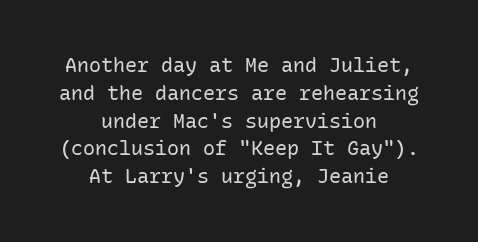
{"italic": "no", "bold": "no", "underline": "no", "align": "center", "line_spacing": "normal", "line_spacing_ratio": 1.39, "letter_spacing": "normal", "letter_spacing_em": 0.0, "glyph_px": 20}
